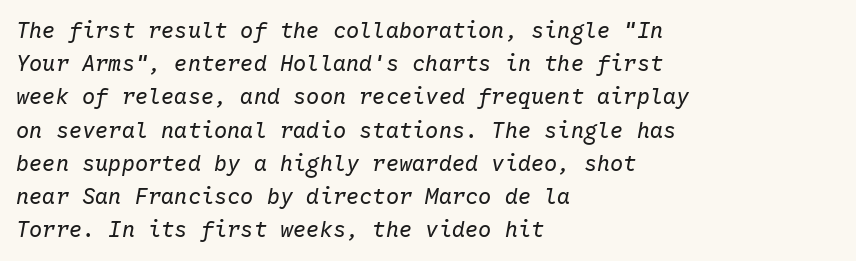
The image shows 22 px text type, italic (leaning right); set left-aligned, normal line spacing (1.51x), normal letter spacing, not underlined.
